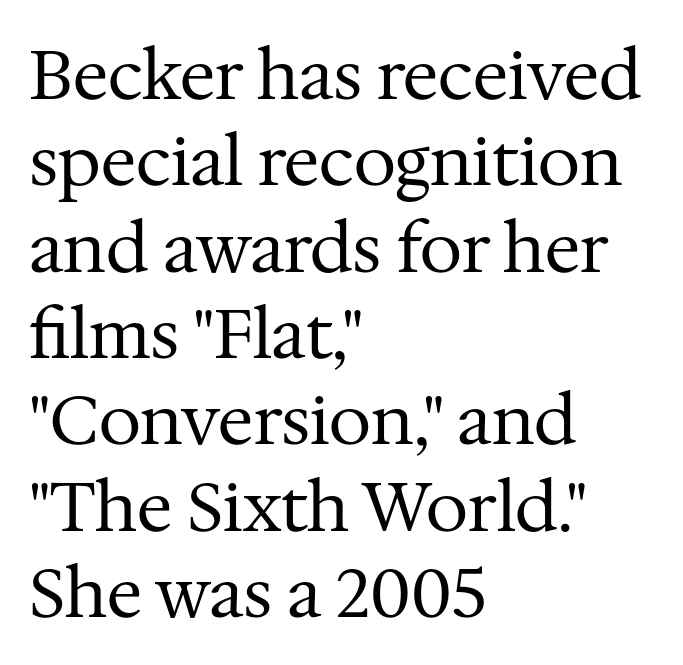
On a weight scale, this lands at 450 or below. Vertically, the passage feels balanced, rows spaced as you'd expect. The typography opts for an upright posture over an oblique one. Are there feet on the stems? There are — it's a serif.
